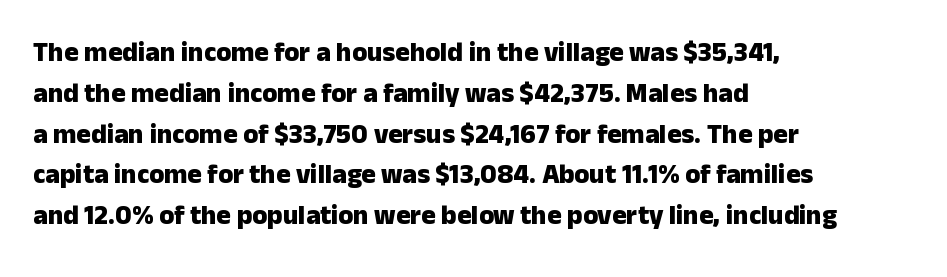
This is the regular roman posture of the typeface. Regarding leading, the lines here are spaced in the standard way. Heft: maximum for text — a bold. The specimen omits any rule beneath the text block's lines.
